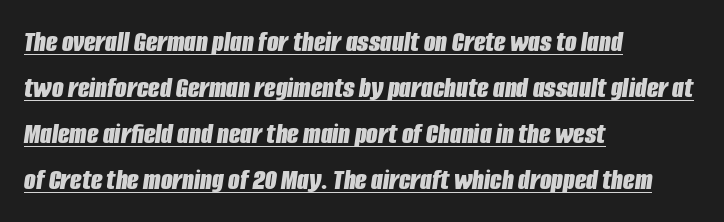
The image shows 30 px bold, condensed type, italic (leaning right); set left-aligned, normal line spacing (1.53x), normal letter spacing, underlined; low stroke contrast and a large x-height.
